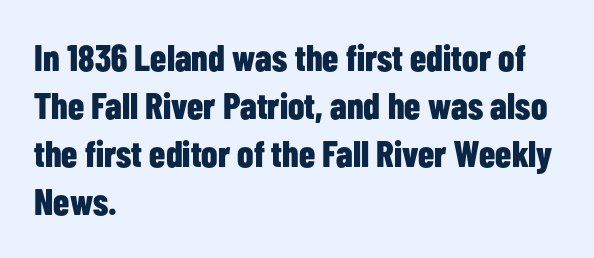
{"serif": "no", "italic": "no", "bold": "yes", "weight": "bold", "width": "condensed", "stroke_contrast": "low", "x_height": "medium", "monospaced": "no", "underline": "no", "align": "left", "line_spacing": "normal", "line_spacing_ratio": 1.3, "letter_spacing": "normal", "letter_spacing_em": 0.0, "glyph_px": 37}
